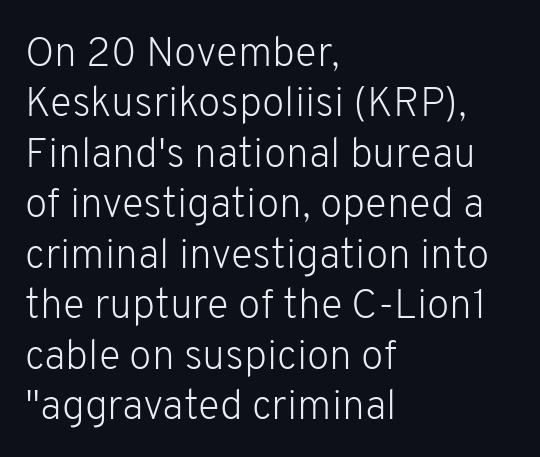
One-word summary of the alignment: left. These lines are rendered in a variable-pitch font. Spacing between characters is what you'd get straight out of the box. Summary of weight: not heavy and not bold. Ordinary non-slanted type is in use. Look at the bottom of the vertical strokes: they stop flat, with no serifs.
